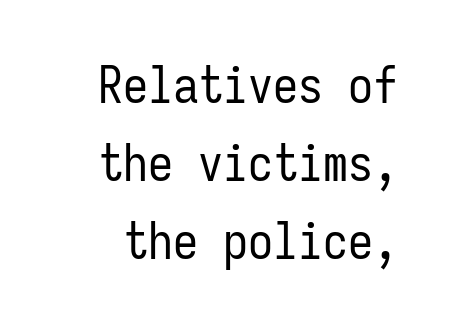
{"serif": "no", "italic": "no", "bold": "no", "weight": "regular", "width": "condensed", "stroke_contrast": "low", "x_height": "medium", "monospaced": "yes", "underline": "no", "line_spacing": "normal", "line_spacing_ratio": 1.56, "letter_spacing": "normal", "letter_spacing_em": 0.0, "glyph_px": 50}
